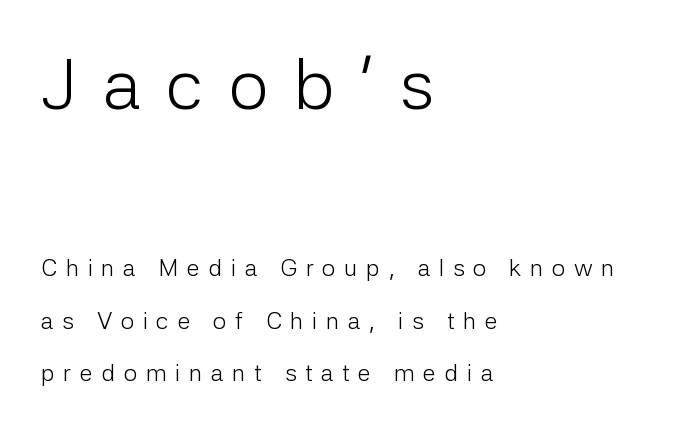
The image shows 71 px light sans-serif type, upright; set left-aligned, loose line spacing (2.19x), unusually wide letter spacing (+0.35 em), not underlined; the first (top) block is 2.96x larger; low stroke contrast and a medium x-height.
